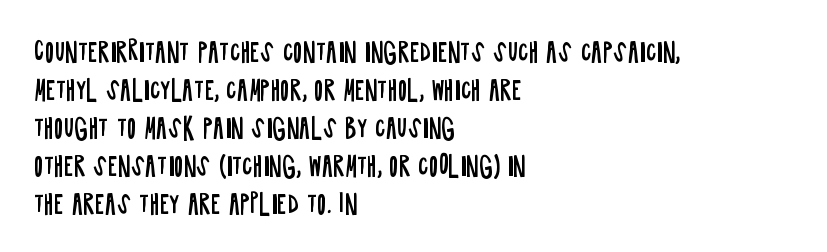
The image shows 26 px text type, upright; set left-aligned, normal line spacing (1.46x), normal letter spacing, not underlined.
